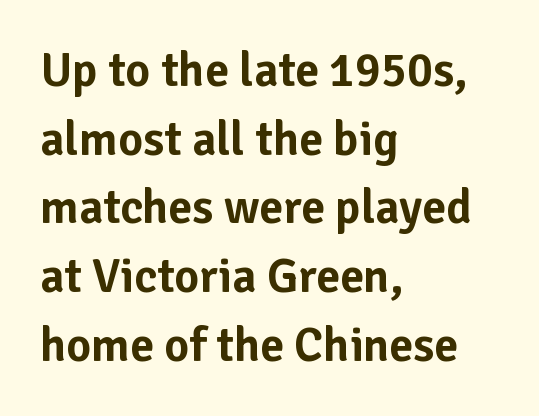
Honestly, there is no underline to notice here at all. Each letter keeps its own natural width here, so spacing adapts to shape. What's the leading like? Ordinary, nothing unusual. The horizontal fit of the characters is conventional and even. This rendering uses left alignment, leaving the right contour irregular.
